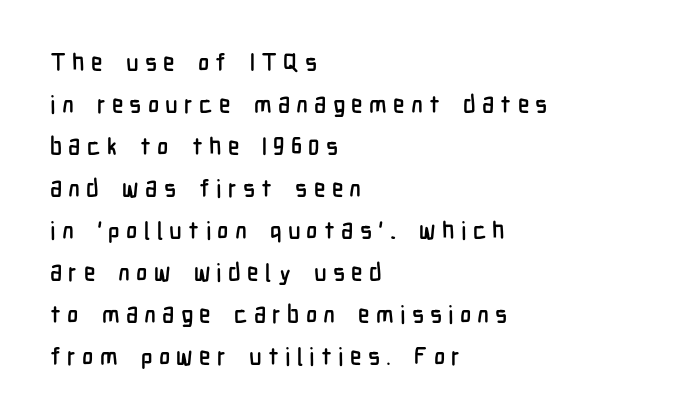
{"italic": "no", "underline": "no", "align": "left", "line_spacing_ratio": 1.75, "letter_spacing": "wide", "letter_spacing_em": 0.26, "glyph_px": 24}
